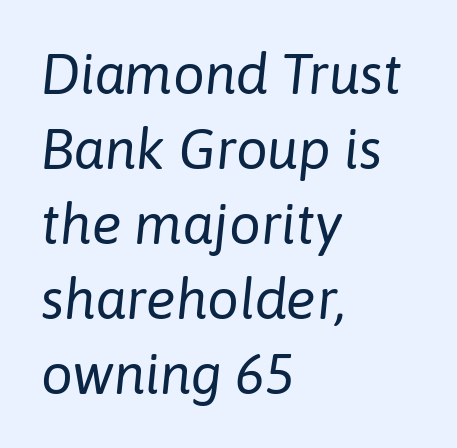
Q: Is the text bold? A: No.
Q: Is the text italic (slanted)? A: Yes, it leans right by about 6 degrees.
Q: Is the text underlined? A: No.
Q: How is the paragraph aligned? A: Left-aligned.
Q: Is the spacing between letters normal or unusually wide? A: Normal.
Q: Is the spacing between lines tight, normal or loose? A: Normal.
Q: Width (condensed, normal, or wide)? A: Normal.
Q: Stroke contrast? A: Low.
Q: x-height? A: Medium.
Q: Monospaced? A: No.
